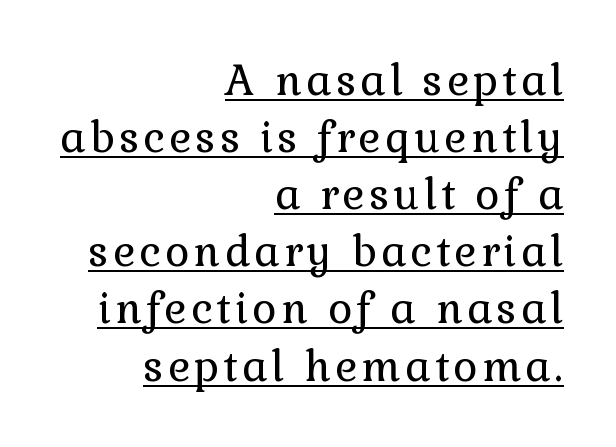
The image shows 42 px regular-weight serif type, upright; set right-aligned, normal line spacing (1.36x), underlined; low stroke contrast and a medium x-height.
